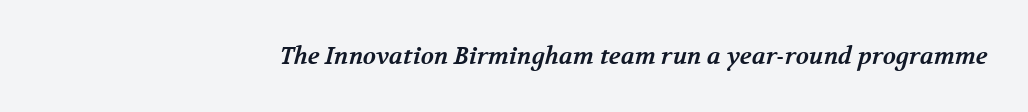
Default kerning and tracking; the words read as compact shapes. No word sits above an underline. Heavy, bold letterforms. These lines stack with their right ends in a neat column.
